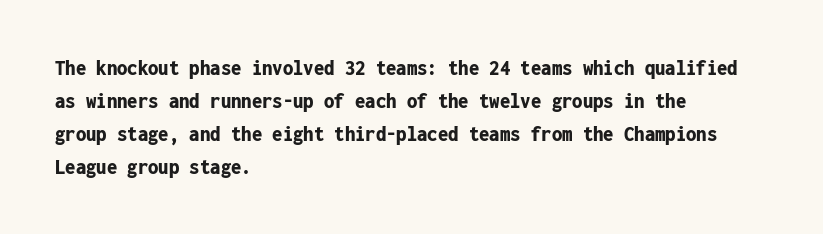
{"italic": "no", "bold": "yes", "underline": "no", "align": "left", "line_spacing": "normal", "line_spacing_ratio": 1.43, "letter_spacing": "normal", "letter_spacing_em": 0.0, "glyph_px": 23}
